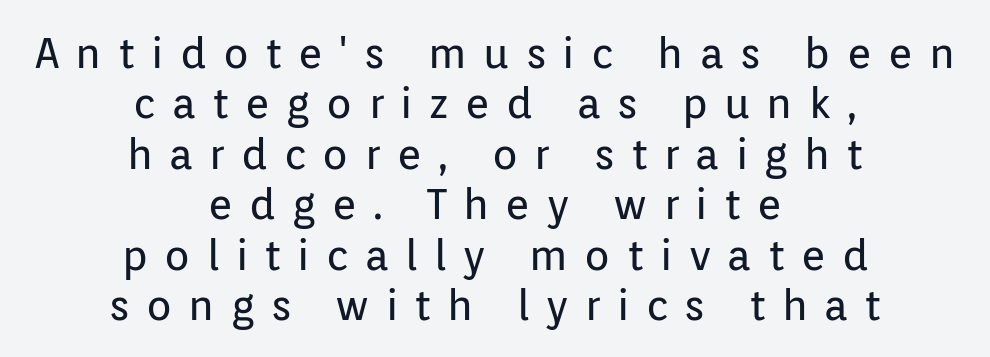
The image shows 42 px regular-weight sans-serif type, upright; set centered, line spacing 1.2x, unusually wide letter spacing (+0.39 em), not underlined; low stroke contrast and a medium x-height.
